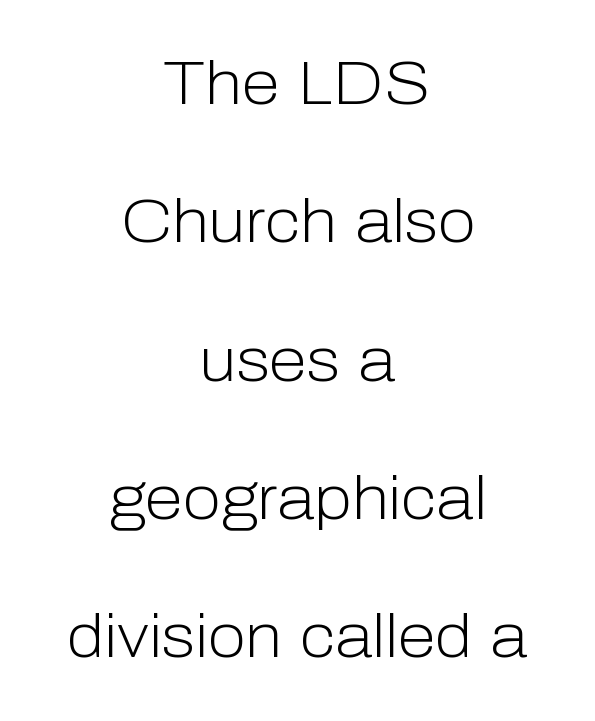
Q: Is the text bold? A: No.
Q: Is the text italic (slanted)? A: No, it is upright.
Q: Is the typeface a serif or a sans-serif typeface? A: Sans-serif.
Q: Is the text underlined? A: No.
Q: How is the paragraph aligned? A: Centered.
Q: Is the spacing between letters normal or unusually wide? A: Normal.
Q: Is the spacing between lines tight, normal or loose? A: Loose.
Q: Width (condensed, normal, or wide)? A: Normal.
Q: Stroke contrast? A: Low.
Q: x-height? A: Medium.
Q: Monospaced? A: No.
